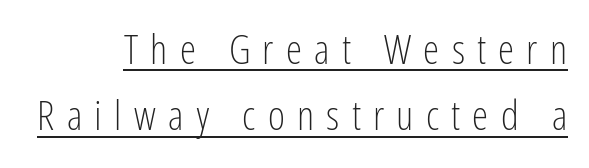
The image shows 41 px light, condensed sans-serif type, upright; set normal line spacing (1.62x), unusually wide letter spacing (+0.3 em), underlined; low stroke contrast and a medium x-height.
